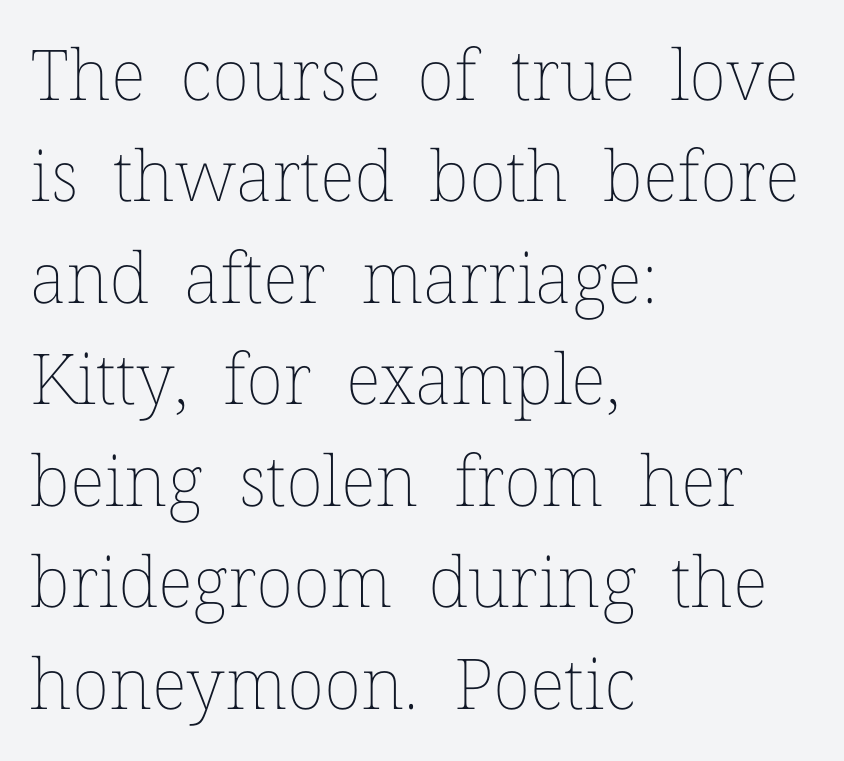
Is this a heavy cut? Hardly; it is regular or lighter. Every row of glyphs begins at an identical x-position on the left. Has an underline been added? It has not. Words appear dense and cohesive because spacing is normal. Each letter keeps its own natural width here, so spacing adapts to shape.
